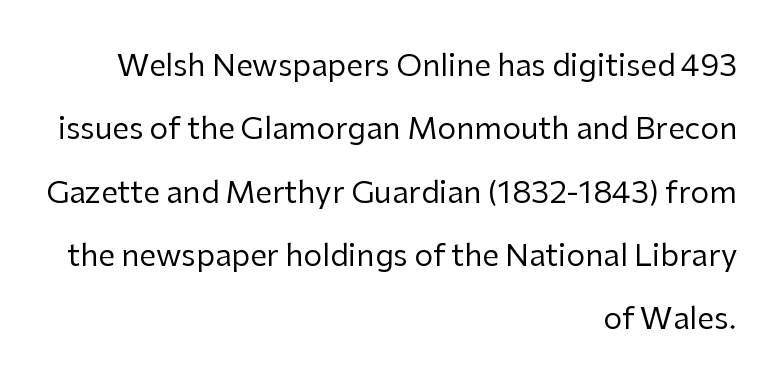
Q: Is the text bold? A: No.
Q: Is the text italic (slanted)? A: No, it is upright.
Q: Is the typeface a serif or a sans-serif typeface? A: Sans-serif.
Q: Is the text underlined? A: No.
Q: How is the paragraph aligned? A: Right-aligned.
Q: Is the spacing between letters normal or unusually wide? A: Normal.
Q: Is the spacing between lines tight, normal or loose? A: Loose.
Q: Width (condensed, normal, or wide)? A: Normal.
Q: Stroke contrast? A: Low.
Q: x-height? A: Medium.
Q: Monospaced? A: No.
